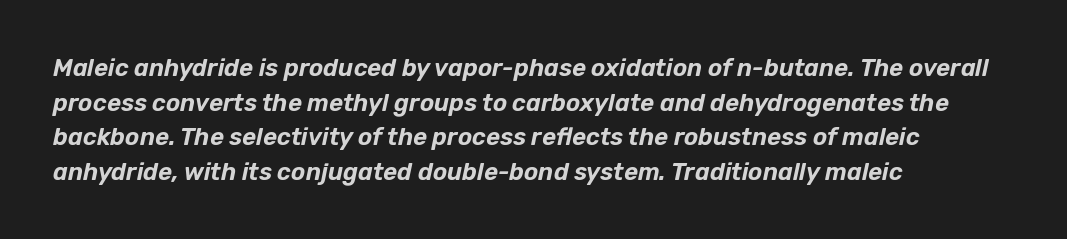
Anything drawn beneath the words? Only blank space. Rows of type keep a routine distance in the vertical direction. Compared with typical body copy, the letter spacing here is the same. This rendering uses left alignment, leaving the right contour irregular. The lettering tilts uniformly, giving the passage an italic look.
